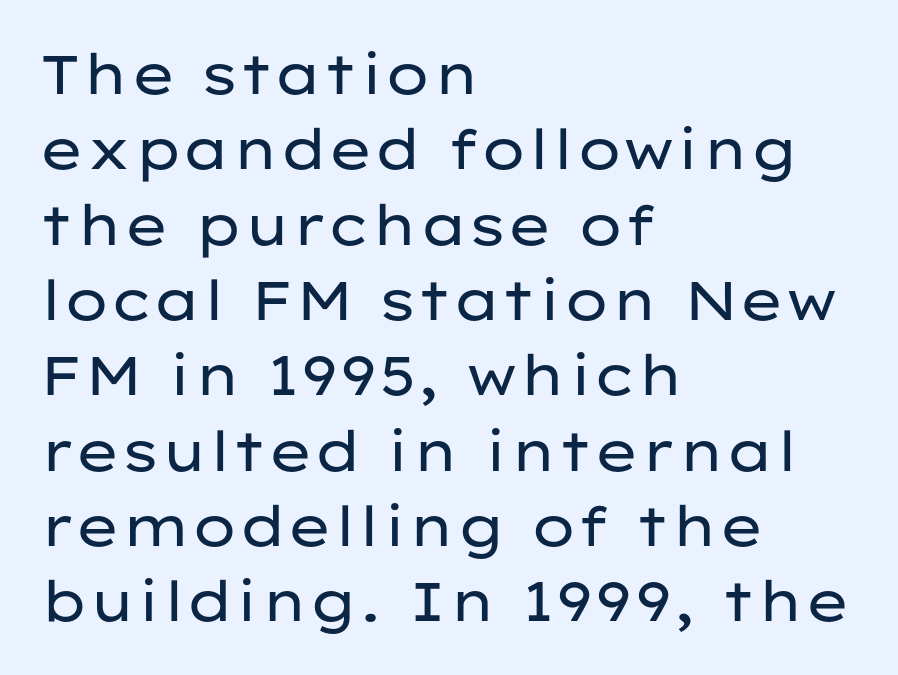
{"serif": "no", "italic": "no", "bold": "no", "weight": "regular", "width": "wide", "stroke_contrast": "low", "x_height": "medium", "monospaced": "no", "underline": "no", "align": "left", "line_spacing": "normal", "line_spacing_ratio": 1.37, "letter_spacing": "normal", "letter_spacing_em": 0.0, "glyph_px": 55}
